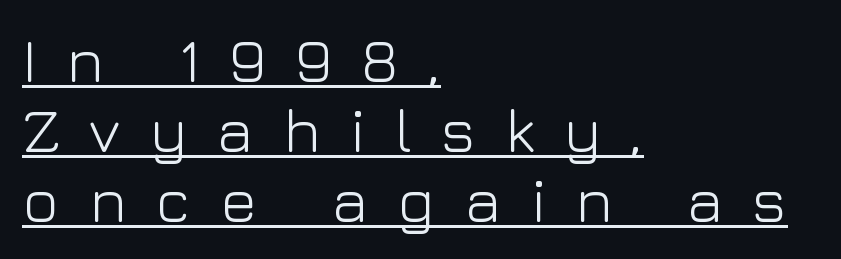
{"serif": "no", "italic": "no", "bold": "no", "weight": "light", "width": "normal", "stroke_contrast": "low", "x_height": "medium", "monospaced": "no", "underline": "yes", "align": "left", "line_spacing": "tight", "line_spacing_ratio": 1.13, "letter_spacing": "wide", "letter_spacing_em": 0.47, "glyph_px": 62}
